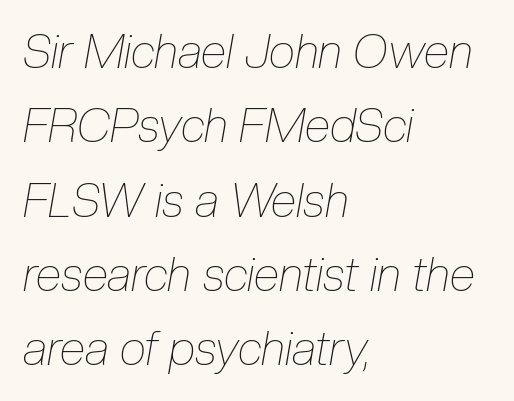
Compared with a centered layout, this one pins lines to the left instead. The passage shown is typed in a proportional face where columns would drift. The strokes are not fattened; the text isn't bold. The glyphs are unaccompanied by any horizontal stroke below them. Italic: yes, the glyphs are oblique. The tracking reads as untouched default to a designer's eye.
